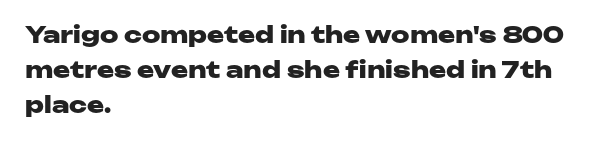
Q: Is the text bold? A: Yes.
Q: Is the text italic (slanted)? A: No, it is upright.
Q: Is the text underlined? A: No.
Q: How is the paragraph aligned? A: Left-aligned.
Q: Is the spacing between letters normal or unusually wide? A: Normal.
Q: Is the spacing between lines tight, normal or loose? A: Normal.
